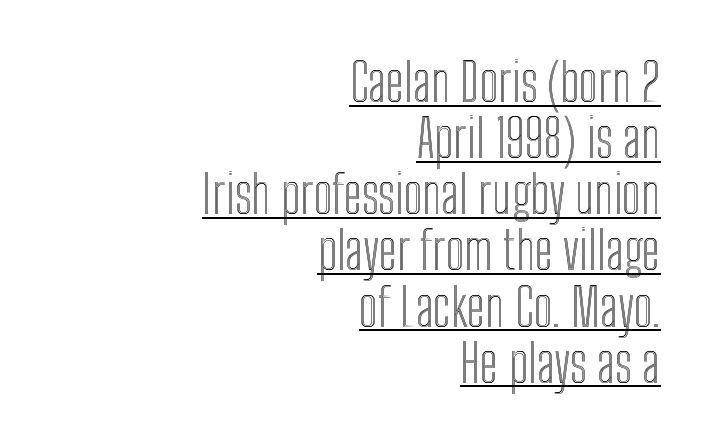
The image shows 52 px condensed type, upright; set right-aligned, tight line spacing (1.08x), normal letter spacing, underlined; a medium x-height.
